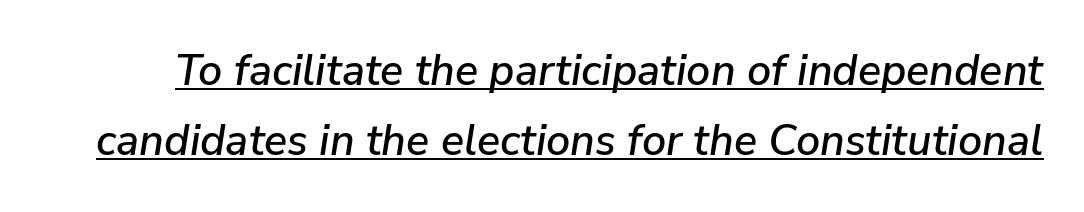
{"italic": "yes", "lean": "right", "slant_degrees": 9, "width": "normal", "stroke_contrast": "low", "x_height": "medium", "monospaced": "no", "underline": "yes", "line_spacing": "normal", "line_spacing_ratio": 1.62, "letter_spacing": "normal", "letter_spacing_em": 0.0, "glyph_px": 43}
